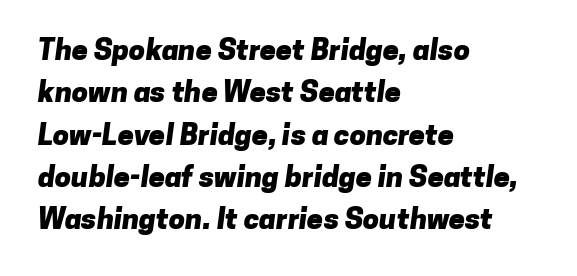
Stroke thickness is high; the sample reads as a true bold. The passage shown is typeset with a sans-serif family. What stands out about the letter spacing? Nothing — it is the standard amount. The ragged edge is on the right, which tells us the setting is flush left. This sample keeps an unexceptional amount of space between lines.
